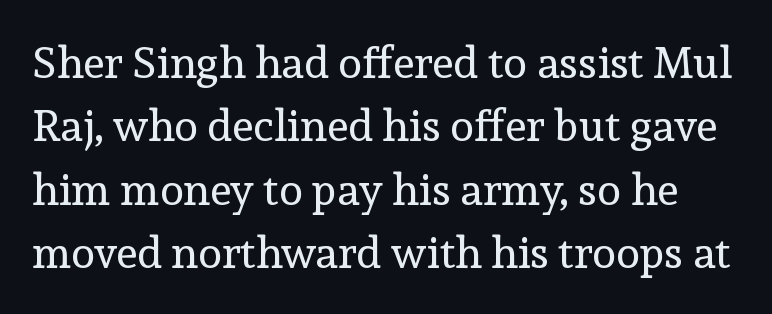
Each letter keeps its own natural width here, so spacing adapts to shape. The strip under each line holds only bare page. Is this a sans? No — the strokes have serifs. Observe the ordinary spacing: letters are neighbours, not strangers.
